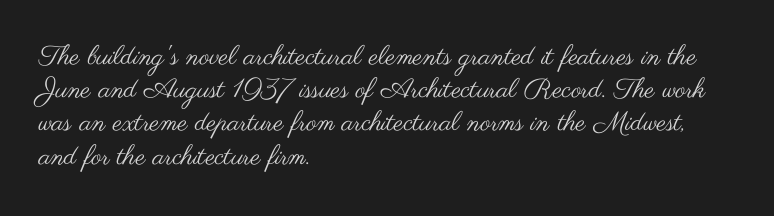
The zone under the glyphs is completely vacant. The passage is arranged the way most books set body copy — flush left. Weight: in the light-to-regular range. In terms of letterspacing, this is plain default setting.
